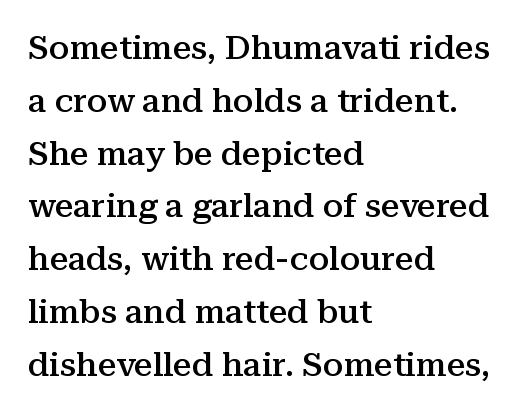
Q: Is the text bold? A: Semi-bold.
Q: Is the text italic (slanted)? A: No, it is upright.
Q: Is the typeface a serif or a sans-serif typeface? A: Serif.
Q: Is the text underlined? A: No.
Q: How is the paragraph aligned? A: Left-aligned.
Q: Is the spacing between letters normal or unusually wide? A: Normal.
Q: Is the spacing between lines tight, normal or loose? A: Normal.
Q: Width (condensed, normal, or wide)? A: Normal.
Q: Stroke contrast? A: Medium.
Q: x-height? A: Medium.
Q: Monospaced? A: No.
